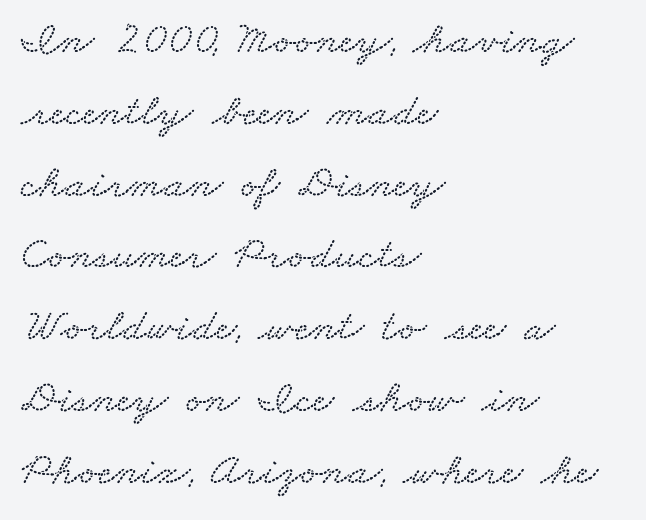
The image shows 46 px wide type; set left-aligned, normal line spacing (1.56x), normal letter spacing, not underlined; low stroke contrast and a small x-height.
